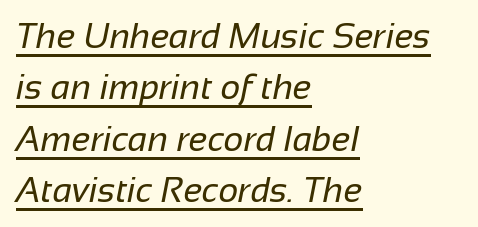
The image shows 35 px regular-weight sans-serif type; set left-aligned, normal line spacing (1.47x), normal letter spacing, underlined; low stroke contrast and a medium x-height.
